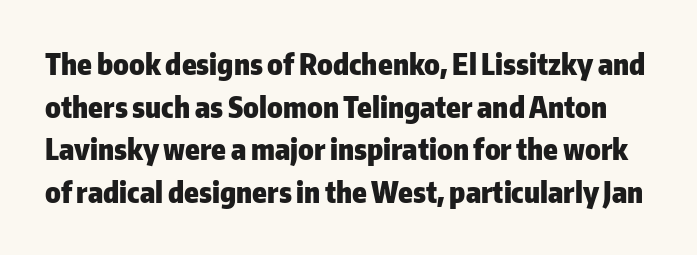
{"serif": "no", "italic": "no", "bold": "yes", "weight": "heavy", "width": "normal", "stroke_contrast": "low", "x_height": "medium", "monospaced": "no", "underline": "no", "line_spacing": "normal", "line_spacing_ratio": 1.47, "letter_spacing": "normal", "letter_spacing_em": 0.0, "glyph_px": 29}
